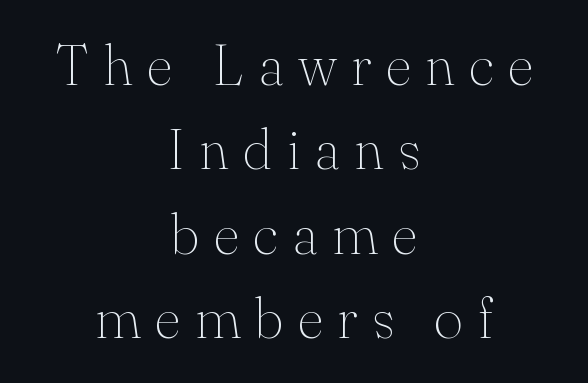
Q: Is the text bold? A: No.
Q: Is the text italic (slanted)? A: No, it is upright.
Q: Is the typeface a serif or a sans-serif typeface? A: Serif.
Q: Is the text underlined? A: No.
Q: How is the paragraph aligned? A: Centered.
Q: Is the spacing between letters normal or unusually wide? A: Unusually wide.
Q: Is the spacing between lines tight, normal or loose? A: Normal.
Q: Width (condensed, normal, or wide)? A: Normal.
Q: Stroke contrast? A: Medium.
Q: x-height? A: Small.
Q: Monospaced? A: No.
